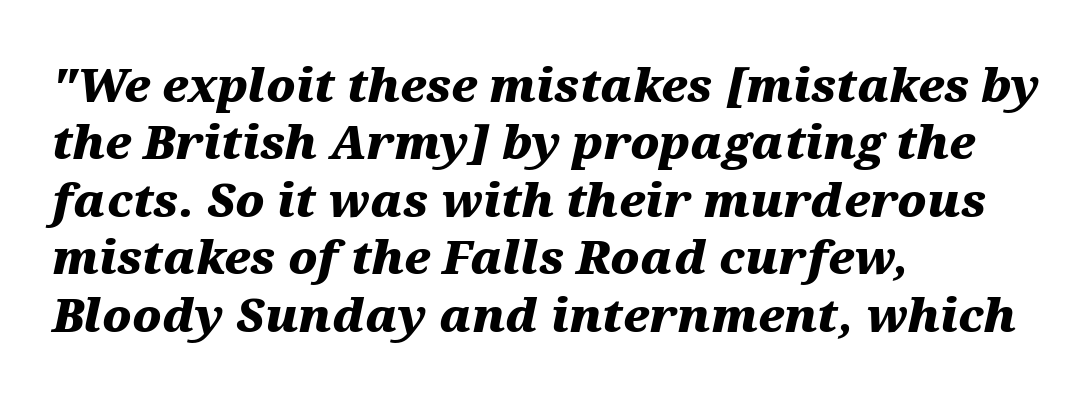
Q: Is the text bold? A: Yes.
Q: Is the text italic (slanted)? A: Yes, it leans right by about 12 degrees.
Q: Is the text underlined? A: No.
Q: How is the paragraph aligned? A: Left-aligned.
Q: Is the spacing between letters normal or unusually wide? A: Normal.
Q: Is the spacing between lines tight, normal or loose? A: Normal.
Q: Width (condensed, normal, or wide)? A: Wide.
Q: Stroke contrast? A: Medium.
Q: x-height? A: Medium.
Q: Monospaced? A: No.
